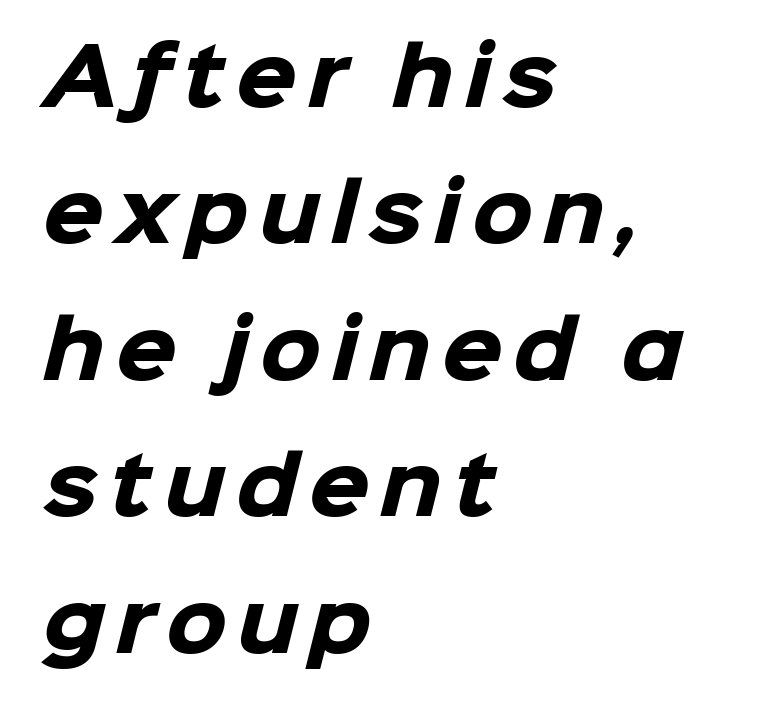
The text was rendered using a sans face with plain stroke endings. Compared with an ordinary text face, these strokes are far heavier — a full bold. Honestly, there is no underline to notice here at all. Line beginnings align vertically; line endings do not. Varying glyph widths throughout — classic text-font behaviour.
